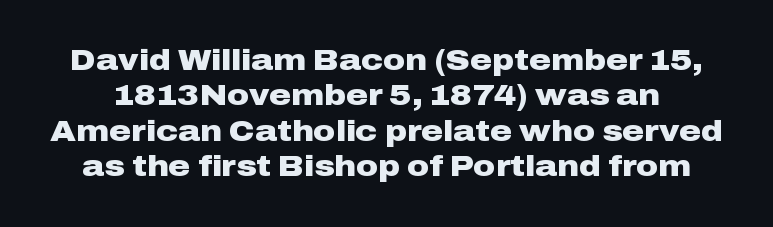
{"serif": "no", "italic": "no", "bold": "yes", "weight": "heavy", "width": "wide", "stroke_contrast": "low", "x_height": "medium", "monospaced": "no", "underline": "no", "line_spacing_ratio": 1.18, "letter_spacing": "normal", "letter_spacing_em": 0.0, "glyph_px": 30}
